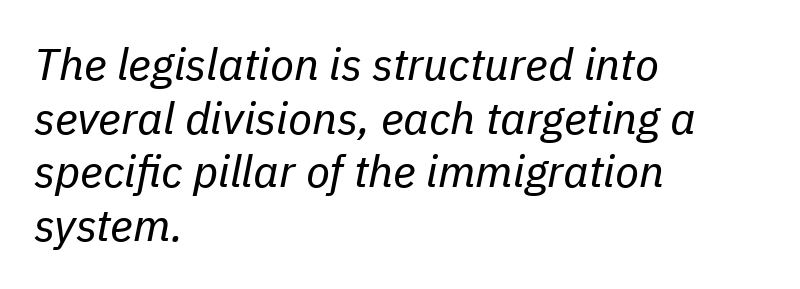
Q: Is the text bold? A: No.
Q: Is the text italic (slanted)? A: Yes, it leans right by about 11 degrees.
Q: Is the text underlined? A: No.
Q: How is the paragraph aligned? A: Left-aligned.
Q: Is the spacing between letters normal or unusually wide? A: Normal.
Q: Width (condensed, normal, or wide)? A: Normal.
Q: Stroke contrast? A: Low.
Q: x-height? A: Medium.
Q: Monospaced? A: No.
